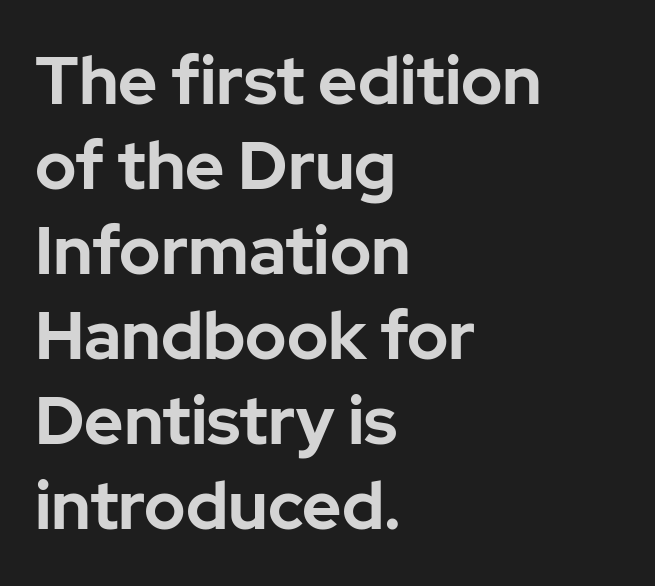
{"serif": "no", "italic": "no", "bold": "yes", "weight": "bold", "width": "normal", "stroke_contrast": "low", "x_height": "medium", "monospaced": "no", "underline": "no", "align": "left", "line_spacing": "normal", "line_spacing_ratio": 1.27, "letter_spacing": "normal", "letter_spacing_em": 0.0, "glyph_px": 67}
